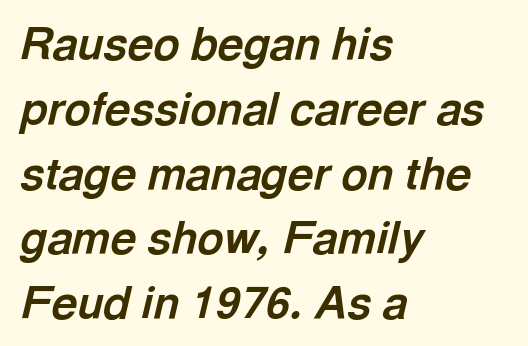
The space directly below the letters is spotless. Horizontal alignment here is leftward, the default for most running prose. The type is set solid horizontally, with unmodified tracking. Baseline-to-baseline distance is the conventional proportion of letter height.
